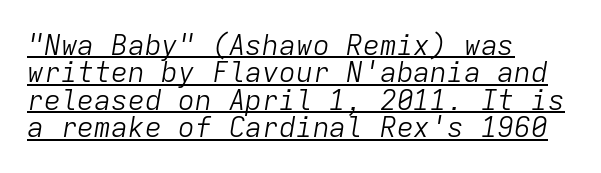
The compositor pushed each line to the left boundary. The letterforms sit at book weight or below. Monospaced: the letters line up in strict vertical columns. In designer terms, the underline attribute is active on this setting. Here the glyphs are tracked normally, forming tight word shapes.
